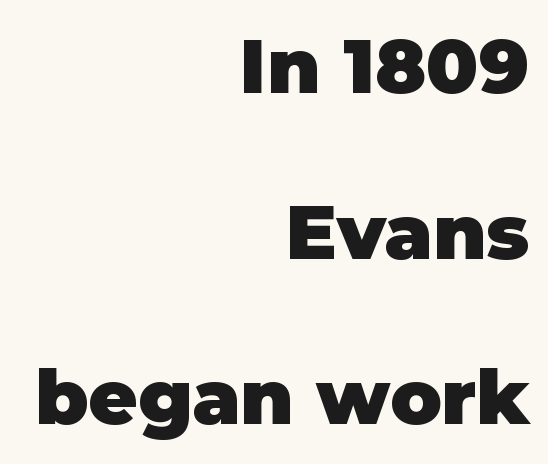
Here the glyphs are tracked normally, forming tight word shapes. The space directly below the letters is spotless. Does the type have serifs? No, each stem ends abruptly. Compared with a flush-left layout, this one pins lines to the opposite, right side. In terms of posture, this sample is upright.
